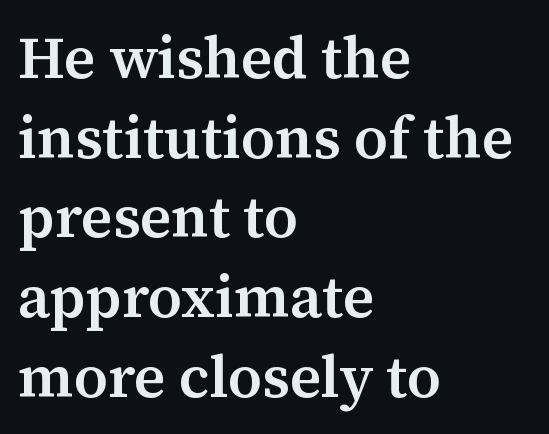
{"serif": "yes", "italic": "no", "bold": "semi", "weight": "semibold", "width": "normal", "stroke_contrast": "medium", "x_height": "medium", "monospaced": "no", "underline": "no", "align": "left", "line_spacing": "normal", "line_spacing_ratio": 1.35, "letter_spacing": "normal", "letter_spacing_em": 0.0, "glyph_px": 59}
